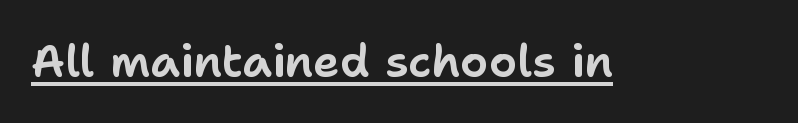
Q: Is the text italic (slanted)? A: No, it is upright.
Q: Is the typeface a serif or a sans-serif typeface? A: Sans-serif.
Q: Is the text underlined? A: Yes.
Q: Is the spacing between letters normal or unusually wide? A: Normal.
Q: Width (condensed, normal, or wide)? A: Normal.
Q: Stroke contrast? A: Low.
Q: x-height? A: Medium.
Q: Monospaced? A: No.
